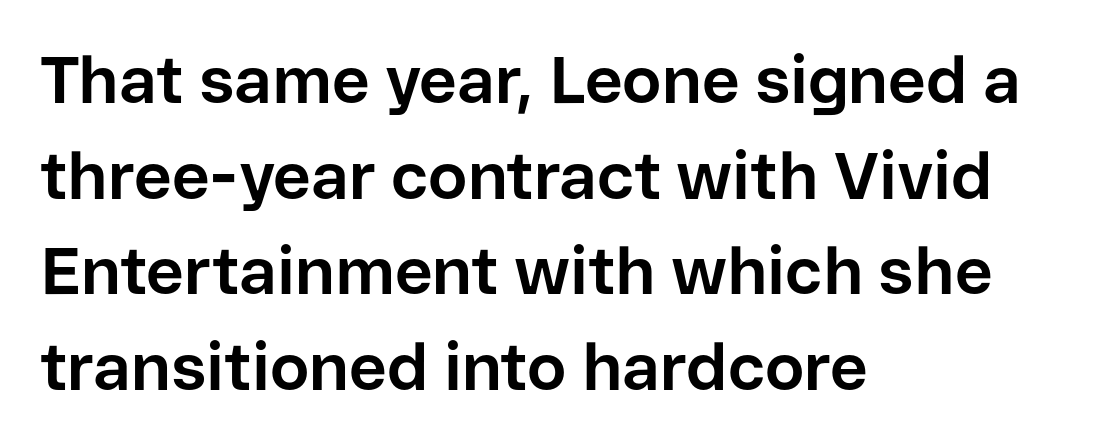
Q: Is the text bold? A: Yes.
Q: Is the text italic (slanted)? A: No, it is upright.
Q: Is the typeface a serif or a sans-serif typeface? A: Sans-serif.
Q: Is the text underlined? A: No.
Q: How is the paragraph aligned? A: Left-aligned.
Q: Is the spacing between letters normal or unusually wide? A: Normal.
Q: Is the spacing between lines tight, normal or loose? A: Normal.
Q: Width (condensed, normal, or wide)? A: Normal.
Q: Stroke contrast? A: Low.
Q: x-height? A: Medium.
Q: Monospaced? A: No.
